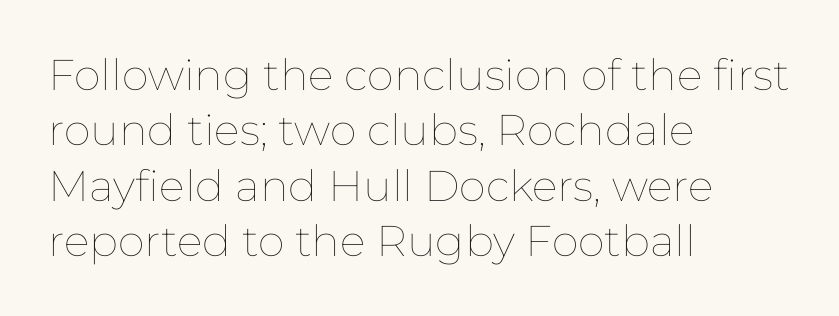
Unmarked baselines from the first word to the last. The lines sit at an ordinary, default distance from one another. Students, note that the glyphs here touch the page at normal intervals. The characters are drawn with everyday or finer stroke widths.
